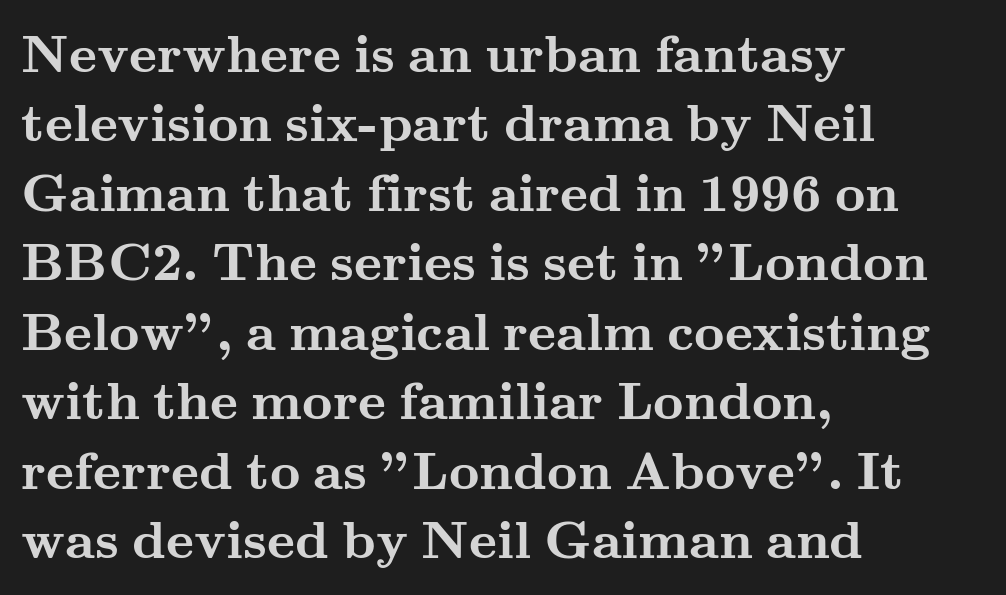
Observe the serifs anchoring each vertical stroke in this sample. Its strokes are broad and dark, the hallmark of bold type. This sample uses plain, unmodified letter spacing. Horizontal bands of white between lines are of average thickness. This rendering uses left alignment, leaving the right contour irregular.
